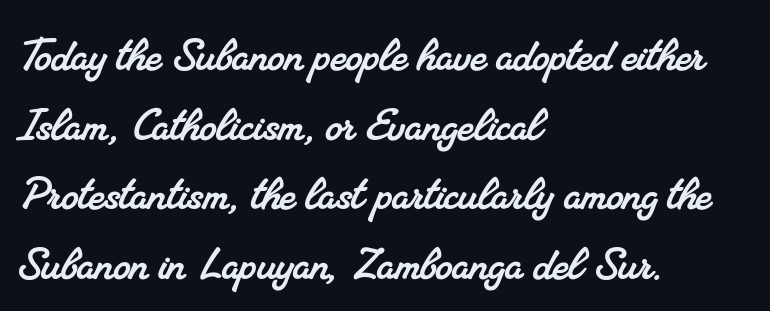
{"serif": "yes", "width": "normal", "stroke_contrast": "medium", "x_height": "small", "monospaced": "no", "underline": "no", "align": "left", "line_spacing": "normal", "line_spacing_ratio": 1.29, "letter_spacing": "normal", "letter_spacing_em": 0.0, "glyph_px": 54}
